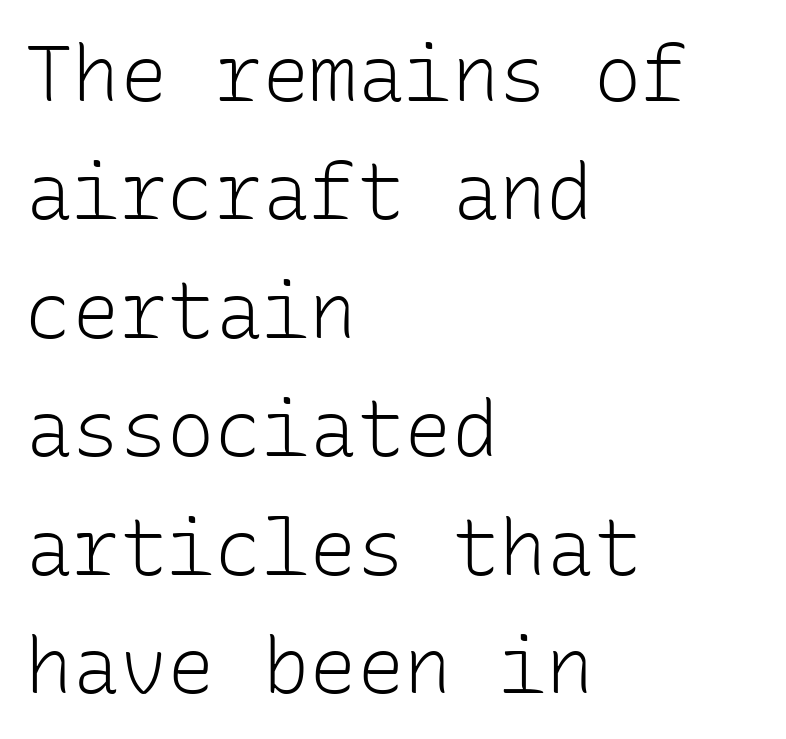
Q: Is the text bold? A: No.
Q: Is the text italic (slanted)? A: No, it is upright.
Q: Is the typeface a serif or a sans-serif typeface? A: Sans-serif.
Q: Is the text underlined? A: No.
Q: How is the paragraph aligned? A: Left-aligned.
Q: Is the spacing between letters normal or unusually wide? A: Normal.
Q: Is the spacing between lines tight, normal or loose? A: Normal.
Q: Width (condensed, normal, or wide)? A: Normal.
Q: Stroke contrast? A: Low.
Q: x-height? A: Medium.
Q: Monospaced? A: Yes.
